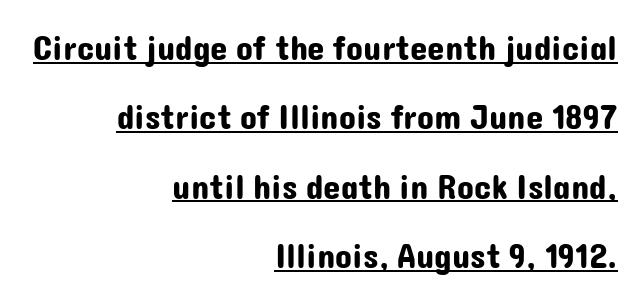
{"serif": "no", "italic": "no", "width": "normal", "stroke_contrast": "low", "x_height": "medium", "monospaced": "no", "underline": "yes", "align": "right", "line_spacing": "loose", "line_spacing_ratio": 1.98, "letter_spacing": "normal", "letter_spacing_em": 0.0, "glyph_px": 35}
